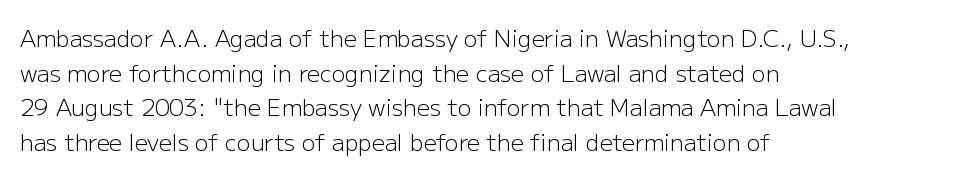
{"italic": "no", "bold": "no", "underline": "no", "align": "left", "line_spacing": "normal", "line_spacing_ratio": 1.51, "letter_spacing": "normal", "letter_spacing_em": 0.0, "glyph_px": 23}
